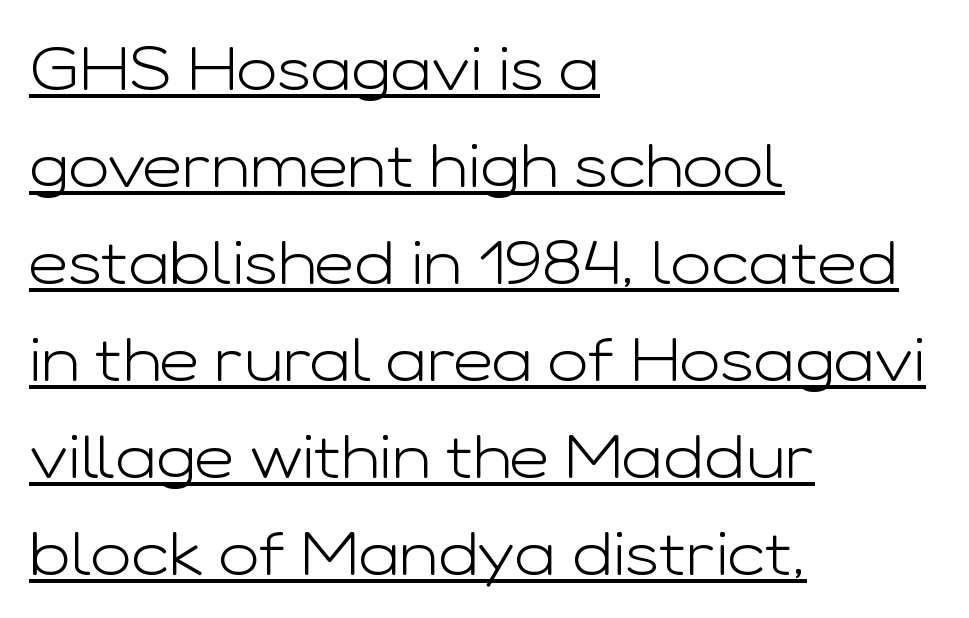
Q: Is the text bold? A: No.
Q: Is the text italic (slanted)? A: No, it is upright.
Q: Is the typeface a serif or a sans-serif typeface? A: Sans-serif.
Q: Is the text underlined? A: Yes.
Q: How is the paragraph aligned? A: Left-aligned.
Q: Is the spacing between letters normal or unusually wide? A: Normal.
Q: Is the spacing between lines tight, normal or loose? A: Normal.
Q: Width (condensed, normal, or wide)? A: Wide.
Q: Stroke contrast? A: Low.
Q: x-height? A: Medium.
Q: Monospaced? A: No.
